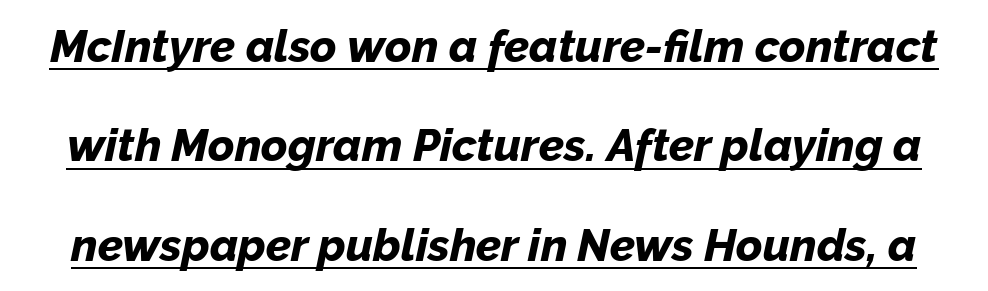
Q: Is the text bold? A: Yes.
Q: Is the text italic (slanted)? A: Yes, it leans right by about 12 degrees.
Q: Is the text underlined? A: Yes.
Q: Is the spacing between letters normal or unusually wide? A: Normal.
Q: Is the spacing between lines tight, normal or loose? A: Loose.
Q: Width (condensed, normal, or wide)? A: Normal.
Q: Stroke contrast? A: Low.
Q: x-height? A: Medium.
Q: Monospaced? A: No.
